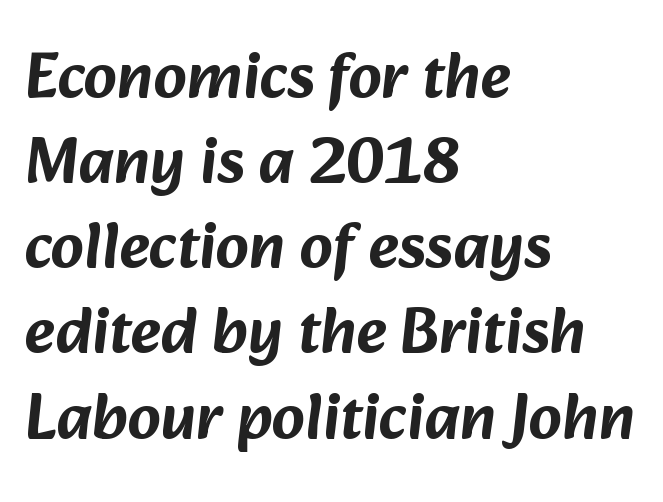
Character widths vary here, with narrow letters taking less room than wide ones. The lines sit at an ordinary, default distance from one another. Type style note: lacks serifs. Each row of text sits above clean, open space. The rag falls on the right side of this text block. This sample uses plain, unmodified letter spacing.
